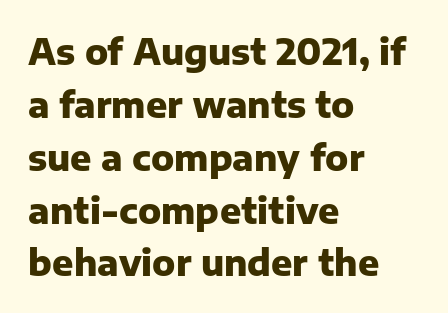
What's the leading like? Ordinary, nothing unusual. Posture: vertical. Only glyphs here, with clear space below each row. Is this a fixed-width face? No — the glyphs have proportional, varying widths. Compared with typical body copy, the letter spacing here is the same.
